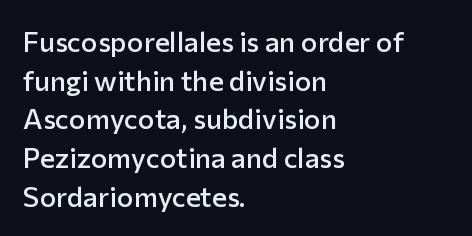
{"serif": "no", "italic": "no", "bold": "semi", "weight": "semibold", "width": "normal", "stroke_contrast": "low", "x_height": "medium", "monospaced": "no", "underline": "no", "align": "left", "line_spacing": "normal", "line_spacing_ratio": 1.38, "letter_spacing": "normal", "letter_spacing_em": 0.0, "glyph_px": 28}
